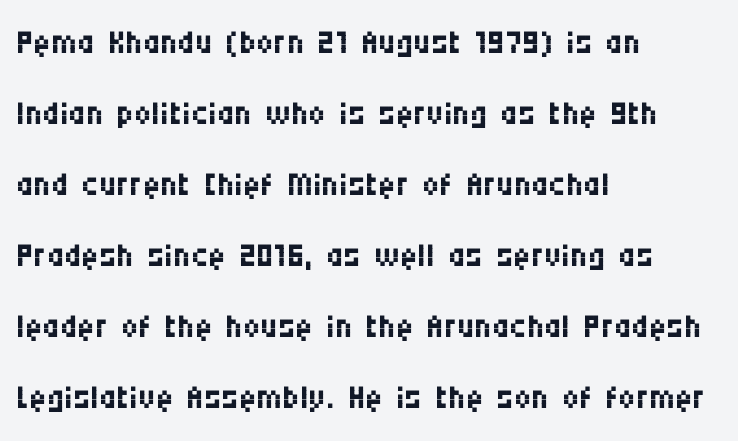
Q: Is the text bold? A: No.
Q: Is the text italic (slanted)? A: No, it is upright.
Q: Is the typeface a serif or a sans-serif typeface? A: Sans-serif.
Q: Is the text underlined? A: No.
Q: How is the paragraph aligned? A: Left-aligned.
Q: Is the spacing between letters normal or unusually wide? A: Normal.
Q: Is the spacing between lines tight, normal or loose? A: Normal.
Q: Width (condensed, normal, or wide)? A: Condensed.
Q: Stroke contrast? A: Medium.
Q: x-height? A: Large.
Q: Monospaced? A: No.
